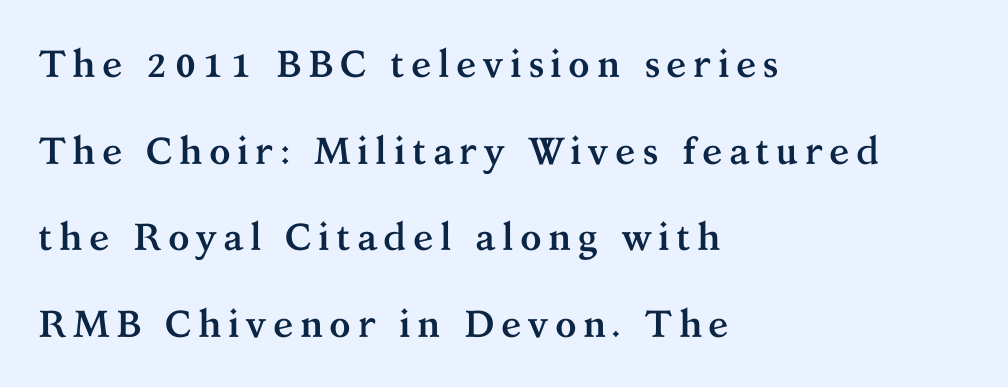
You could not count columns in this text — the font is proportionally spaced. The designer went with a serif here, giving each stem small feet. You can tell it's not italic because the verticals are truly vertical. The passage shown is not underscored anywhere. Horizontally, the lines are justified to the leading edge only.
